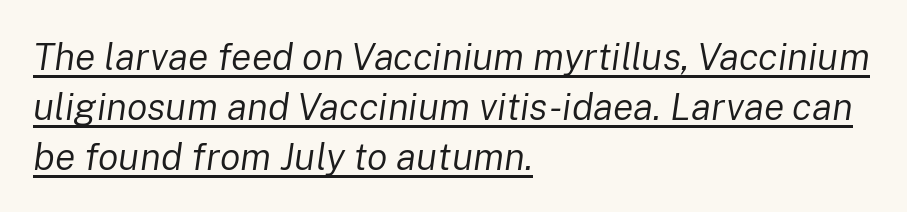
{"italic": "yes", "lean": "right", "slant_degrees": 8, "bold": "no", "weight": "regular", "width": "normal", "stroke_contrast": "low", "x_height": "medium", "monospaced": "no", "underline": "yes", "align": "left", "line_spacing": "normal", "line_spacing_ratio": 1.31, "letter_spacing": "normal", "letter_spacing_em": 0.0, "glyph_px": 38}
